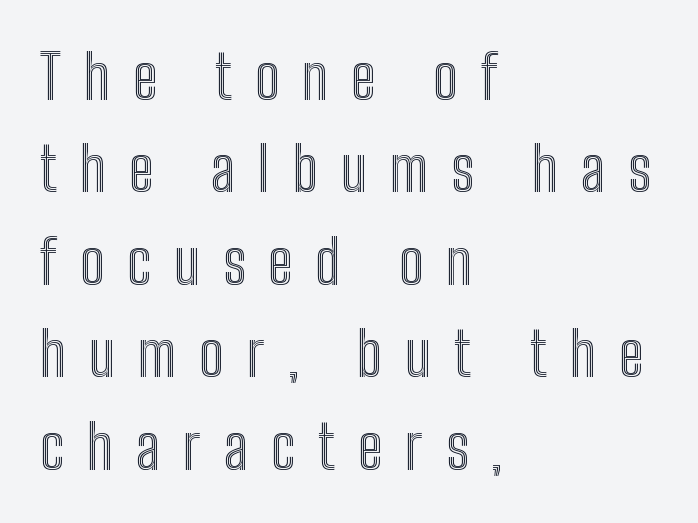
The image shows 60 px condensed type, upright; set left-aligned, normal line spacing (1.54x), unusually wide letter spacing (+0.38 em), not underlined; a medium x-height.
